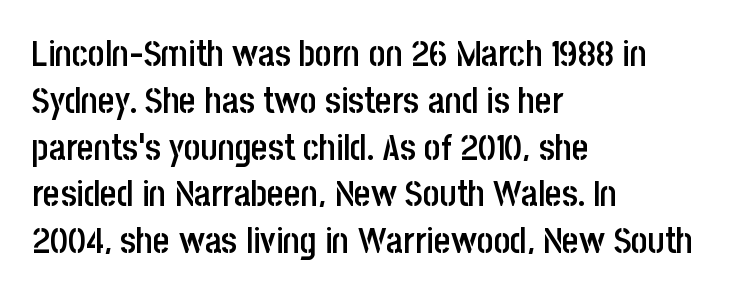
Look at the stroke-to-counter ratio: somewhat heavy, a semibold. The passage shown is typed in a proportional face where columns would drift. Evenly set lines give the paragraph a standard silhouette. Nobody touched the tracking dial on this one. The specimen omits any rule beneath the text block's lines. Letterform terminals end flat and unadorned throughout the passage.
